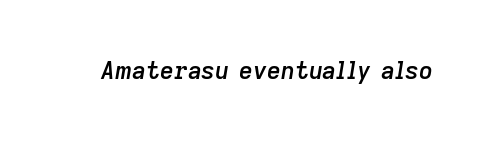
The image shows 24 px text type, italic (leaning right); set normal letter spacing, not underlined.
